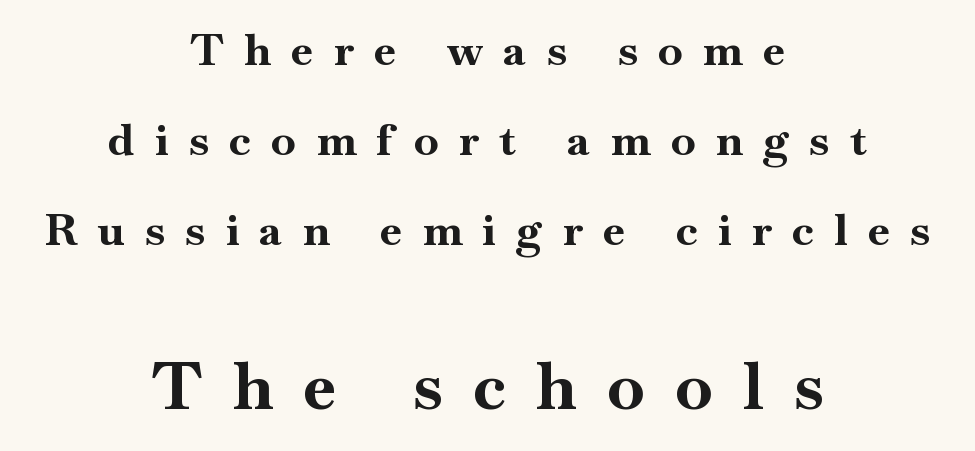
{"serif": "yes", "italic": "no", "bold": "yes", "weight": "bold", "width": "normal", "stroke_contrast": "high", "x_height": "small", "monospaced": "no", "underline": "no", "align": "center", "line_spacing": "loose", "line_spacing_ratio": 2.04, "letter_spacing": "wide", "letter_spacing_em": 0.47, "larger_block": "second", "size_ratio": 1.5, "glyph_px": 66}
